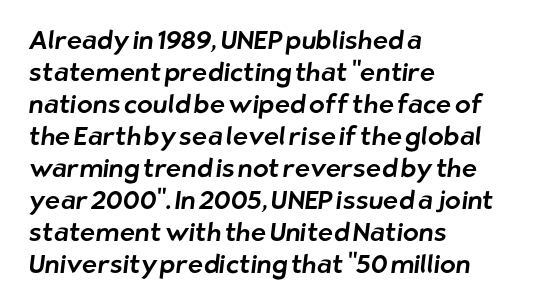
Q: Is the text underlined? A: No.
Q: How is the paragraph aligned? A: Left-aligned.
Q: Is the spacing between letters normal or unusually wide? A: Normal.
